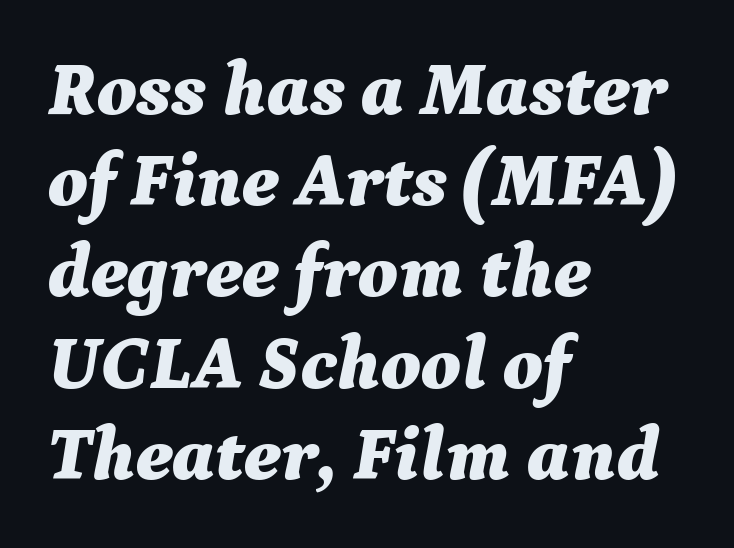
Q: Is the text bold? A: Yes.
Q: Is the text italic (slanted)? A: Yes, it leans right by about 9 degrees.
Q: Is the text underlined? A: No.
Q: How is the paragraph aligned? A: Left-aligned.
Q: Is the spacing between letters normal or unusually wide? A: Normal.
Q: Width (condensed, normal, or wide)? A: Normal.
Q: Stroke contrast? A: Medium.
Q: x-height? A: Medium.
Q: Monospaced? A: No.
